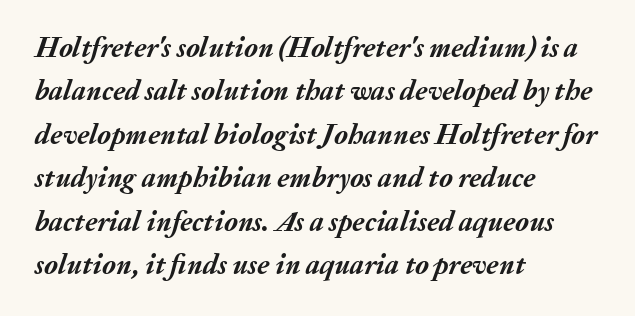
The image shows 28 px semibold type, italic (leaning right); set left-aligned, normal line spacing (1.55x), normal letter spacing, not underlined; medium stroke contrast and a medium x-height.
